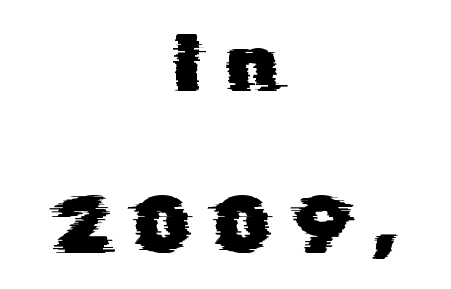
Q: Is the typeface a serif or a sans-serif typeface? A: Sans-serif.
Q: Is the text underlined? A: No.
Q: How is the paragraph aligned? A: Centered.
Q: Is the spacing between letters normal or unusually wide? A: Unusually wide.
Q: Is the spacing between lines tight, normal or loose? A: Loose.
Q: Width (condensed, normal, or wide)? A: Normal.
Q: Stroke contrast? A: Low.
Q: x-height? A: Medium.
Q: Monospaced? A: No.
